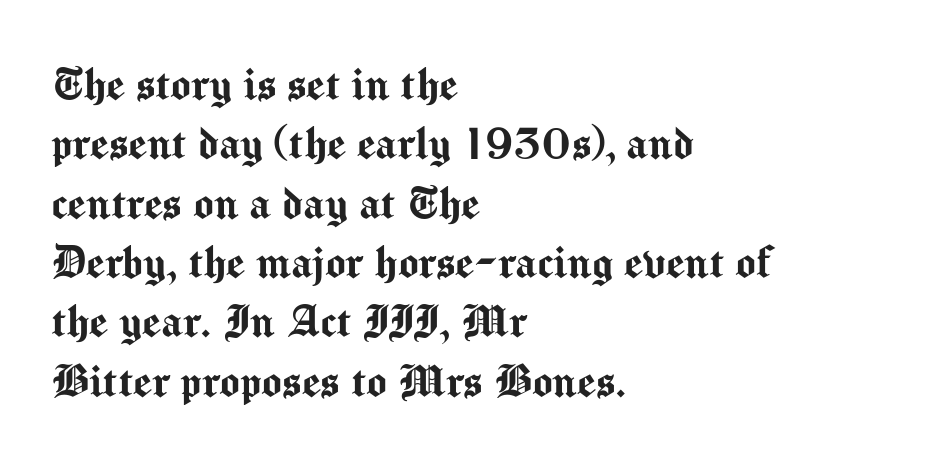
{"serif": "no", "italic": "no", "width": "normal", "stroke_contrast": "medium", "x_height": "medium", "monospaced": "no", "underline": "no", "align": "left", "line_spacing": "tight", "line_spacing_ratio": 1.12, "letter_spacing": "normal", "letter_spacing_em": 0.0, "glyph_px": 53}
